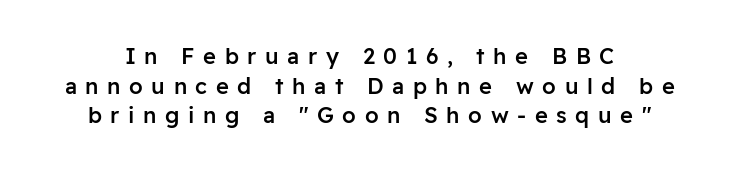
{"italic": "no", "bold": "semi", "underline": "no", "line_spacing": "normal", "line_spacing_ratio": 1.35, "letter_spacing": "wide", "letter_spacing_em": 0.39, "glyph_px": 22}
